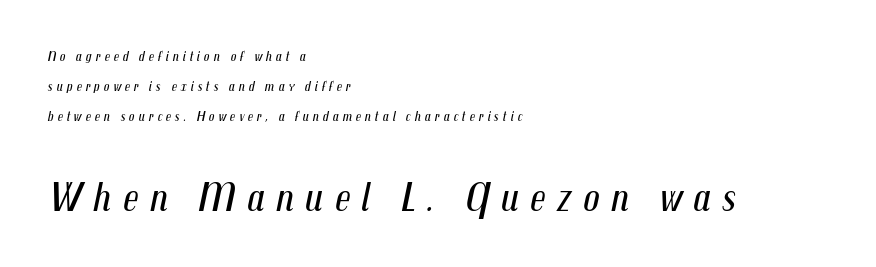
Q: Is the text bold? A: No.
Q: Is the text italic (slanted)? A: Yes, it leans right by about 12 degrees.
Q: Is the text underlined? A: No.
Q: How is the paragraph aligned? A: Left-aligned.
Q: Is the spacing between letters normal or unusually wide? A: Unusually wide.
Q: Is the spacing between lines tight, normal or loose? A: Loose.
Q: Which block of text is set in a larger size, the first (top) or the second (bottom)? A: The second (bottom) one.
Q: Width (condensed, normal, or wide)? A: Condensed.
Q: Stroke contrast? A: Medium.
Q: x-height? A: Medium.
Q: Monospaced? A: No.
